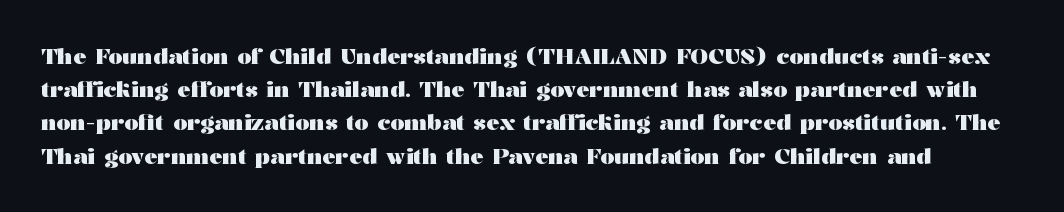
The image shows 22 px bold type, upright; set normal line spacing (1.51x), normal letter spacing, not underlined.
